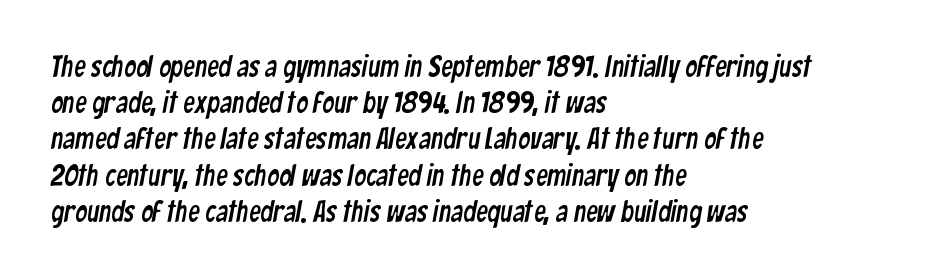
Character widths vary here, with narrow letters taking less room than wide ones. Reading down the block, your eye returns to a fixed left position each line. The line texture is even and compact thanks to regular tracking. Unlike a traditional serif, this face leaves its strokes unadorned. The passage shown stacks its lines at a standard gap.
